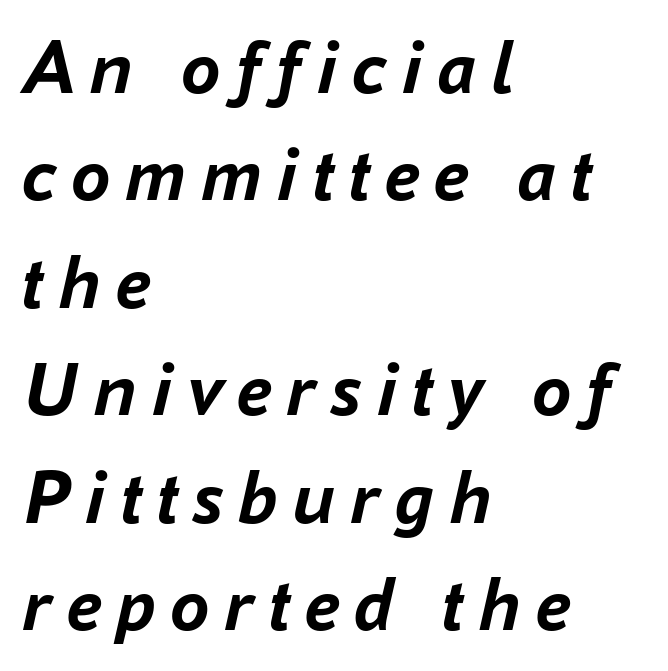
Q: Is the text bold? A: Yes.
Q: Is the text italic (slanted)? A: Yes, it leans right by about 16 degrees.
Q: Is the text underlined? A: No.
Q: How is the paragraph aligned? A: Left-aligned.
Q: Is the spacing between lines tight, normal or loose? A: Normal.
Q: Width (condensed, normal, or wide)? A: Normal.
Q: Stroke contrast? A: Low.
Q: x-height? A: Medium.
Q: Monospaced? A: No.
